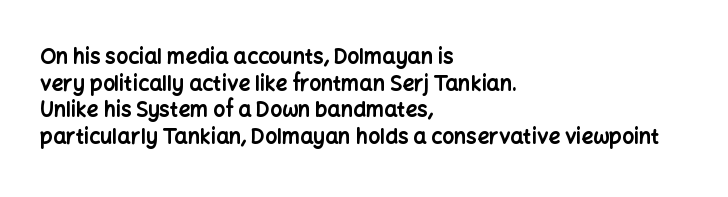
Honestly, the row spacing looks completely unremarkable. Posture: upright roman. Plenty of ink on the page — the face is bold. Typeset ragged right — the left edge is the straight one.
